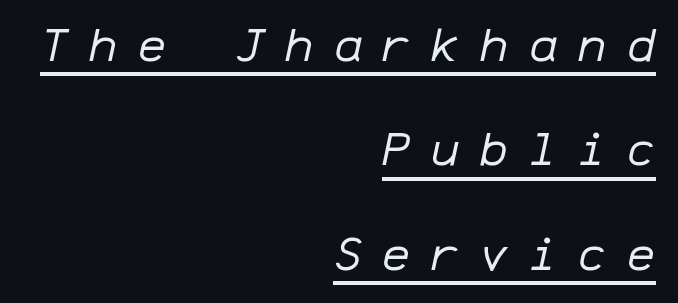
{"italic": "yes", "lean": "right", "slant_degrees": 12, "bold": "no", "weight": "regular", "width": "normal", "stroke_contrast": "low", "x_height": "medium", "monospaced": "yes", "underline": "yes", "align": "right", "line_spacing": "loose", "line_spacing_ratio": 2.22, "letter_spacing": "wide", "letter_spacing_em": 0.44, "glyph_px": 47}
